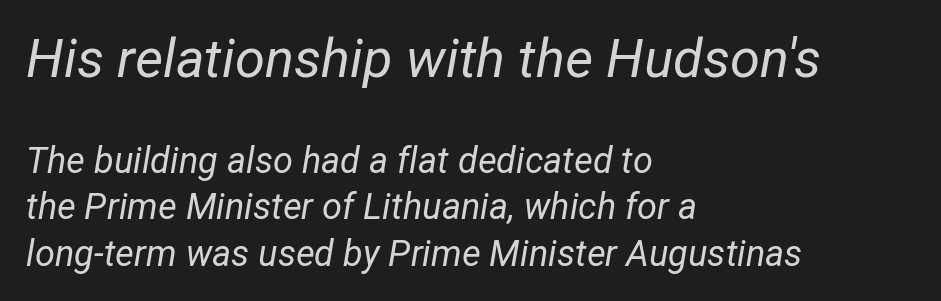
Between one letter and the next there's only the usual sliver of space. Which margin do the lines hug? The left one — the right edge is uneven. The letters are slanted; this is an italic face. The passage shown begins with its larger block and ends with its smaller one. Nothing heavy about these letters — not bold at all. Here the designer chose a conventional face with non-uniform glyph widths.
